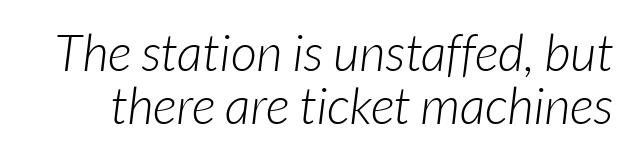
Q: Is the text bold? A: No.
Q: Is the typeface a serif or a sans-serif typeface? A: Sans-serif.
Q: Is the text underlined? A: No.
Q: Is the spacing between letters normal or unusually wide? A: Normal.
Q: Is the spacing between lines tight, normal or loose? A: Tight.
Q: Width (condensed, normal, or wide)? A: Normal.
Q: Stroke contrast? A: Low.
Q: x-height? A: Medium.
Q: Monospaced? A: No.
